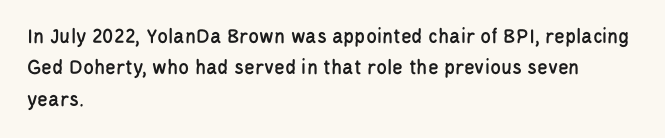
{"italic": "no", "underline": "no", "align": "left", "line_spacing": "normal", "line_spacing_ratio": 1.43, "letter_spacing": "normal", "letter_spacing_em": 0.0, "glyph_px": 22}
